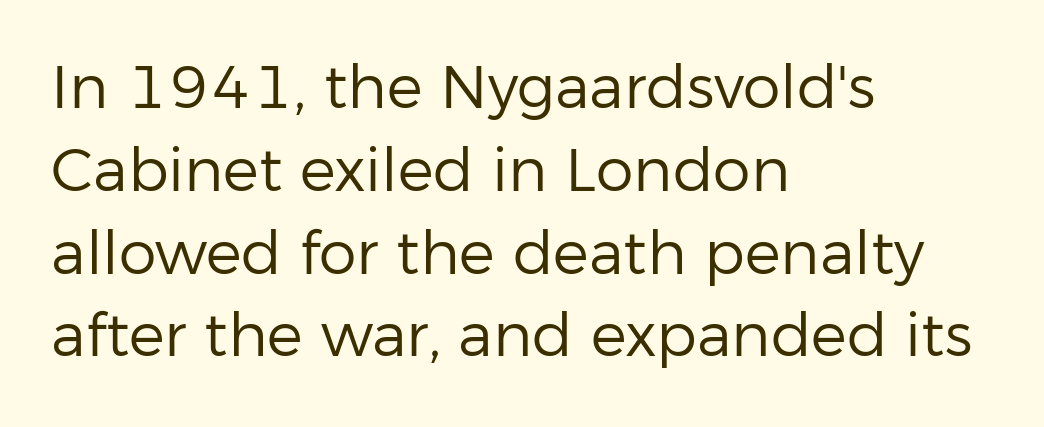
The image shows 60 px regular-weight sans-serif type, upright; set left-aligned, normal line spacing (1.38x), normal letter spacing, not underlined; low stroke contrast and a medium x-height.
